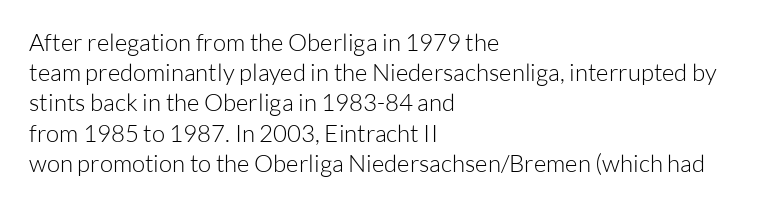
Q: Is the text bold? A: No.
Q: Is the text italic (slanted)? A: No, it is upright.
Q: Is the text underlined? A: No.
Q: How is the paragraph aligned? A: Left-aligned.
Q: Is the spacing between letters normal or unusually wide? A: Normal.
Q: Is the spacing between lines tight, normal or loose? A: Normal.
